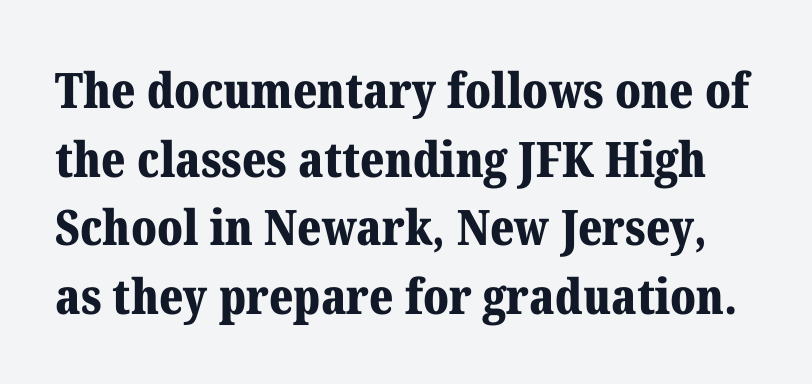
The image shows 49 px bold serif type, upright; set normal line spacing (1.4x), normal letter spacing, not underlined; medium stroke contrast and a medium x-height.
